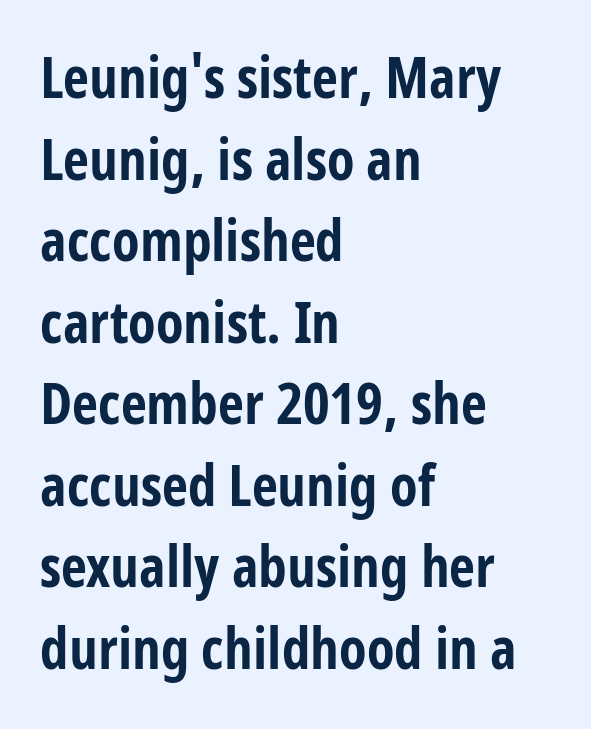
{"serif": "no", "italic": "no", "bold": "yes", "weight": "bold", "width": "condensed", "stroke_contrast": "low", "x_height": "medium", "monospaced": "no", "underline": "no", "align": "left", "line_spacing": "normal", "line_spacing_ratio": 1.43, "letter_spacing": "normal", "letter_spacing_em": 0.0, "glyph_px": 57}
